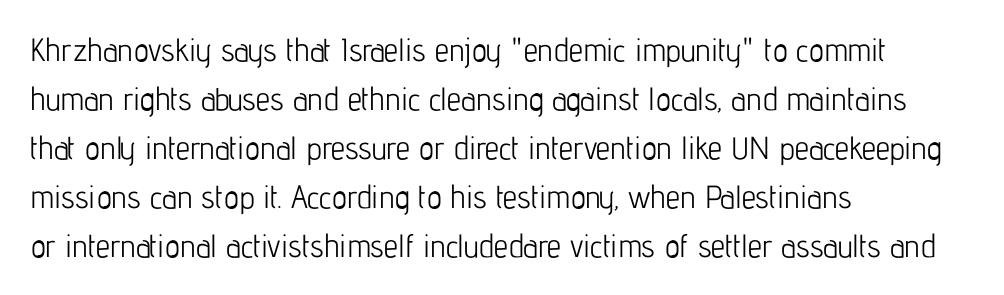
{"serif": "no", "italic": "no", "bold": "no", "weight": "light", "width": "condensed", "stroke_contrast": "low", "x_height": "medium", "monospaced": "no", "underline": "no", "align": "left", "line_spacing": "normal", "line_spacing_ratio": 1.53, "letter_spacing": "normal", "letter_spacing_em": 0.0, "glyph_px": 32}
